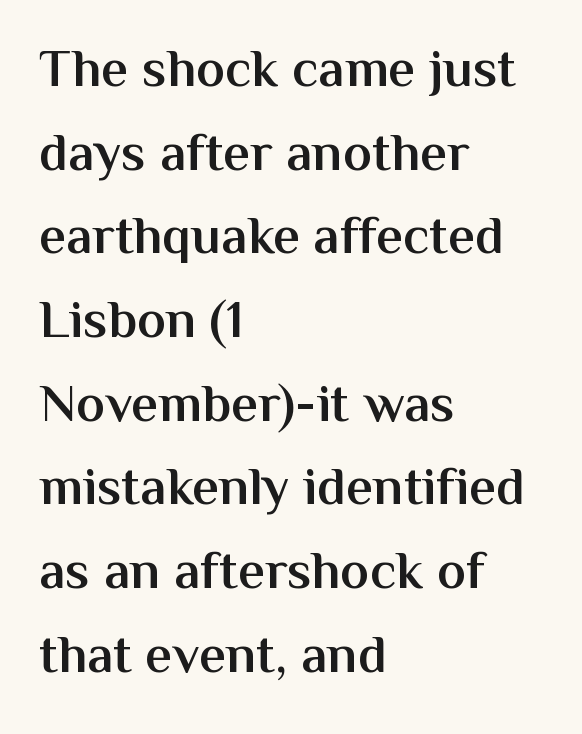
Q: Is the text bold? A: Semi-bold.
Q: Is the text italic (slanted)? A: No, it is upright.
Q: Is the typeface a serif or a sans-serif typeface? A: Sans-serif.
Q: Is the text underlined? A: No.
Q: How is the paragraph aligned? A: Left-aligned.
Q: Is the spacing between letters normal or unusually wide? A: Normal.
Q: Is the spacing between lines tight, normal or loose? A: Normal.
Q: Width (condensed, normal, or wide)? A: Normal.
Q: Stroke contrast? A: Medium.
Q: x-height? A: Medium.
Q: Monospaced? A: No.
